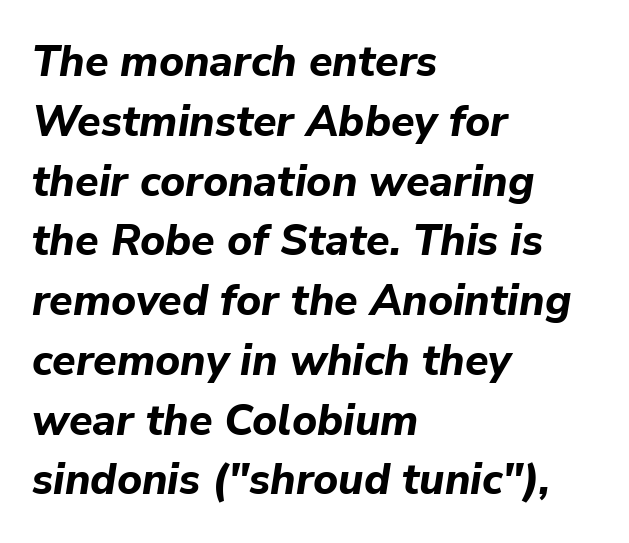
{"italic": "yes", "lean": "right", "slant_degrees": 9, "bold": "yes", "weight": "bold", "width": "normal", "stroke_contrast": "low", "x_height": "medium", "monospaced": "no", "underline": "no", "align": "left", "line_spacing": "normal", "line_spacing_ratio": 1.39, "letter_spacing": "normal", "letter_spacing_em": 0.0, "glyph_px": 43}
